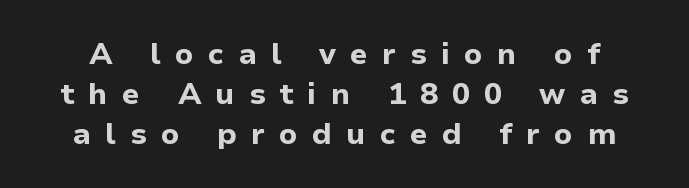
{"serif": "no", "italic": "no", "bold": "yes", "weight": "bold", "width": "normal", "stroke_contrast": "low", "x_height": "medium", "monospaced": "no", "underline": "no", "line_spacing": "normal", "line_spacing_ratio": 1.33, "letter_spacing": "wide", "letter_spacing_em": 0.47, "glyph_px": 30}
